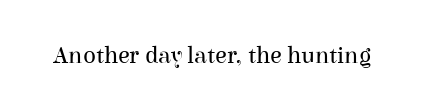
{"italic": "no", "bold": "no", "underline": "no", "letter_spacing": "normal", "letter_spacing_em": 0.0, "glyph_px": 24}
